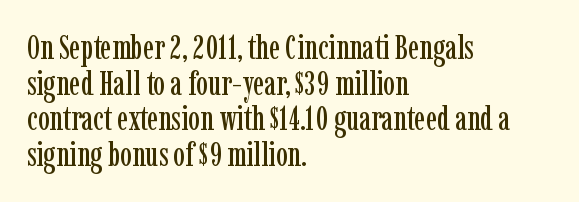
{"serif": "yes", "italic": "no", "width": "condensed", "stroke_contrast": "low", "x_height": "medium", "monospaced": "no", "underline": "no", "align": "left", "line_spacing": "tight", "line_spacing_ratio": 1.08, "letter_spacing": "normal", "letter_spacing_em": 0.0, "glyph_px": 33}
